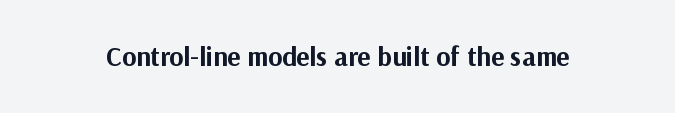
{"italic": "no", "bold": "yes", "underline": "no", "letter_spacing": "normal", "letter_spacing_em": 0.0, "glyph_px": 27}
